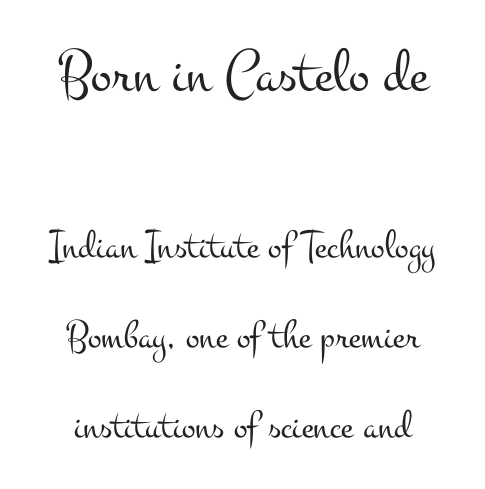
{"serif": "yes", "bold": "no", "weight": "light", "width": "wide", "stroke_contrast": "medium", "x_height": "small", "monospaced": "no", "underline": "no", "align": "center", "line_spacing": "loose", "line_spacing_ratio": 2.2, "letter_spacing": "normal", "letter_spacing_em": 0.0, "larger_block": "first", "size_ratio": 1.51, "glyph_px": 62}
